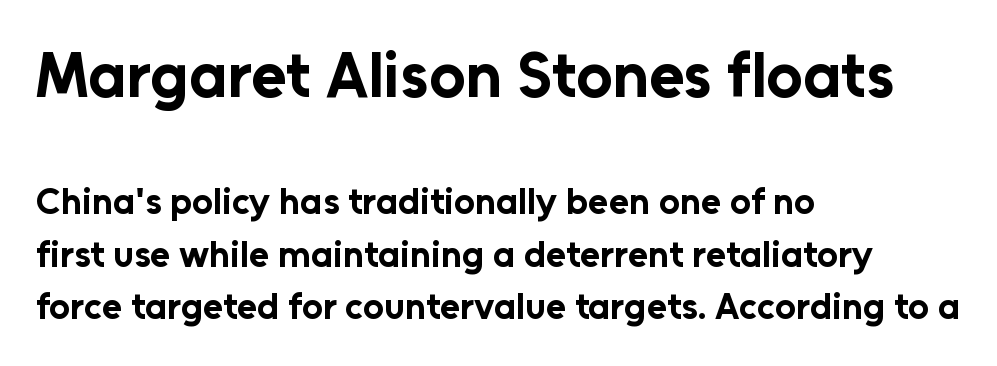
The image shows 64 px bold sans-serif type, upright; set left-aligned, normal line spacing (1.42x), normal letter spacing, not underlined; the first (top) block is 1.73x larger; low stroke contrast and a medium x-height.
